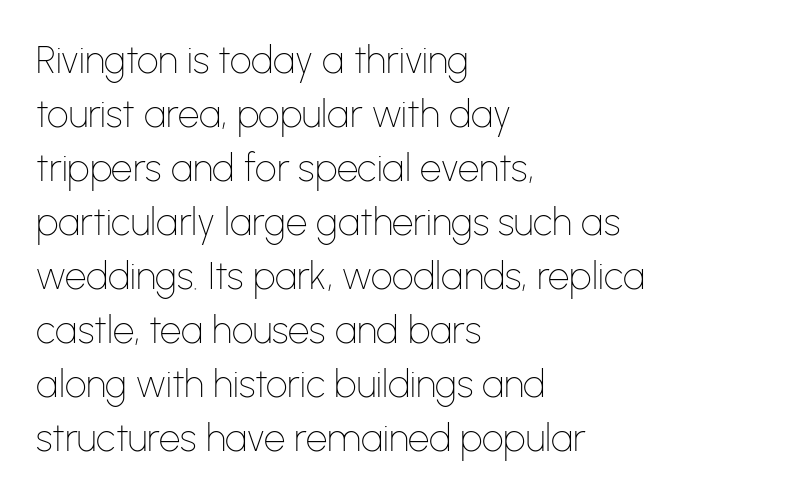
{"serif": "no", "italic": "no", "bold": "no", "weight": "thin", "width": "normal", "stroke_contrast": "low", "x_height": "medium", "monospaced": "no", "underline": "no", "align": "left", "line_spacing": "normal", "line_spacing_ratio": 1.42, "letter_spacing": "normal", "letter_spacing_em": 0.0, "glyph_px": 38}
